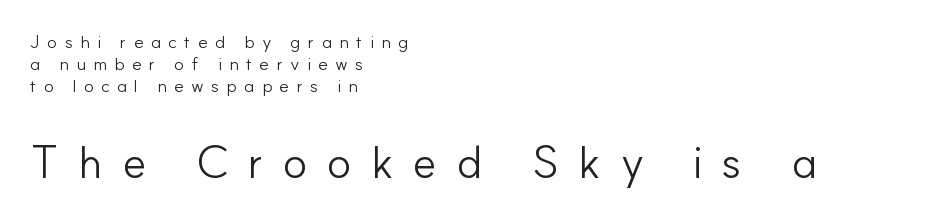
The image shows 46 px light sans-serif type, upright; set left-aligned, line spacing 1.21x, unusually wide letter spacing (+0.41 em), not underlined; the second (bottom) block is 2.56x larger; low stroke contrast and a small x-height.
